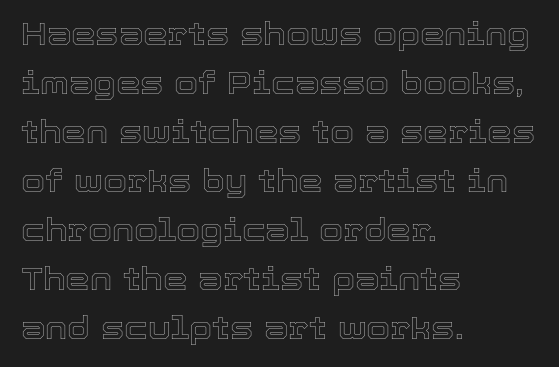
Q: Is the text italic (slanted)? A: No, it is upright.
Q: Is the text underlined? A: No.
Q: How is the paragraph aligned? A: Left-aligned.
Q: Is the spacing between letters normal or unusually wide? A: Normal.
Q: Is the spacing between lines tight, normal or loose? A: Normal.
Q: Width (condensed, normal, or wide)? A: Normal.
Q: x-height? A: Medium.
Q: Monospaced? A: No.
